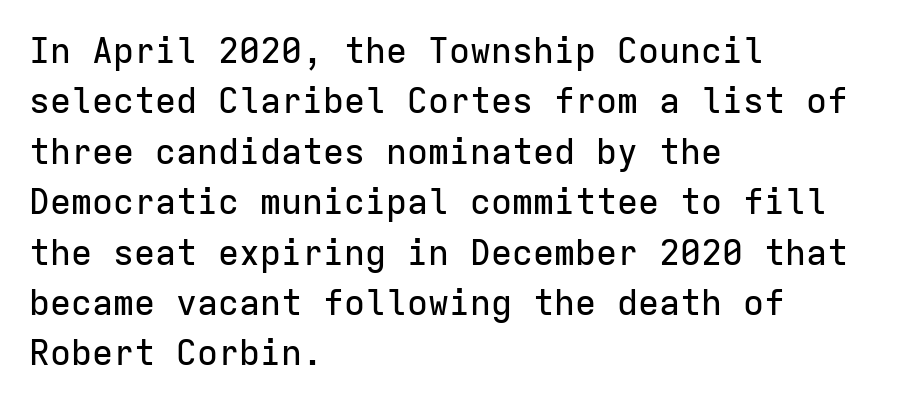
{"serif": "no", "italic": "no", "width": "normal", "stroke_contrast": "low", "x_height": "medium", "monospaced": "yes", "underline": "no", "align": "left", "line_spacing": "normal", "line_spacing_ratio": 1.44, "letter_spacing": "normal", "letter_spacing_em": 0.0, "glyph_px": 35}
